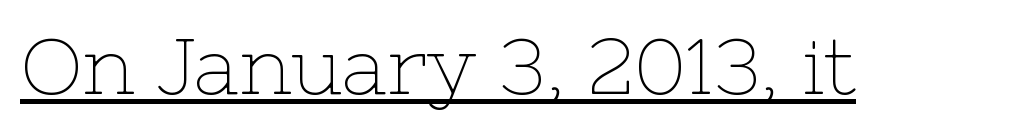
{"serif": "yes", "italic": "no", "bold": "no", "weight": "thin", "width": "normal", "stroke_contrast": "low", "x_height": "medium", "monospaced": "no", "underline": "yes", "letter_spacing": "normal", "letter_spacing_em": 0.0, "glyph_px": 79}
